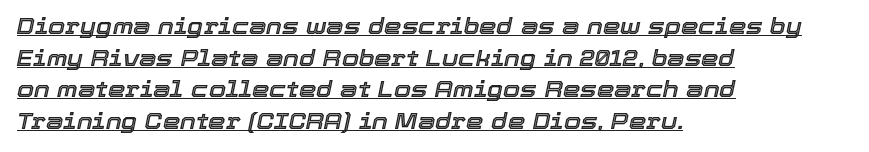
Short note: letters normally spaced. Emphasis-style slanted type is in use. Horizontal bands of white between lines are of average thickness. You can see a thin bar hugging the bottom of the glyphs. Casual observation: everything's shoved over to the left.
